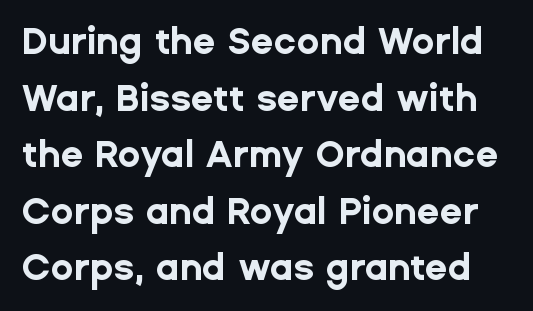
{"serif": "no", "italic": "no", "bold": "yes", "weight": "bold", "width": "normal", "stroke_contrast": "low", "x_height": "medium", "monospaced": "no", "underline": "no", "line_spacing": "normal", "line_spacing_ratio": 1.53, "letter_spacing": "normal", "letter_spacing_em": 0.0, "glyph_px": 37}
